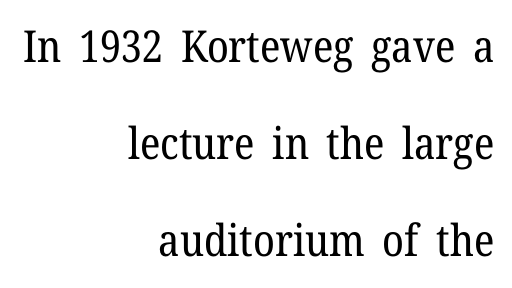
The letters advance in unequal steps, a hallmark of proportional type. The words here are not underlined. Little horizontal feet cap the strokes, marking this as serif type. Caption: face not bold, strokes unweighted. Notice the wide empty band between every row — that's loose leading. The typesetter chose a ragged-left arrangement here.
